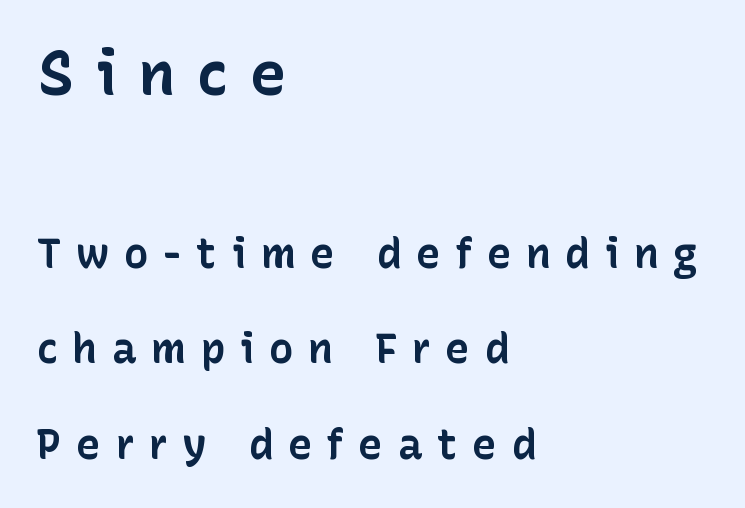
Q: Is the text bold? A: Yes.
Q: Is the text italic (slanted)? A: No, it is upright.
Q: Is the typeface a serif or a sans-serif typeface? A: Sans-serif.
Q: Is the text underlined? A: No.
Q: How is the paragraph aligned? A: Left-aligned.
Q: Is the spacing between letters normal or unusually wide? A: Unusually wide.
Q: Is the spacing between lines tight, normal or loose? A: Loose.
Q: Which block of text is set in a larger size, the first (top) or the second (bottom)? A: The first (top) one.
Q: Width (condensed, normal, or wide)? A: Normal.
Q: Stroke contrast? A: Low.
Q: x-height? A: Medium.
Q: Monospaced? A: No.
